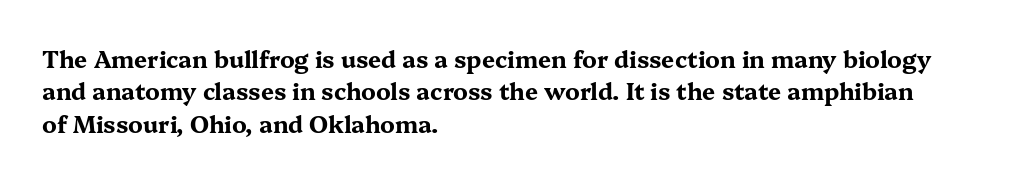
The image shows 23 px bold type, upright; set left-aligned, normal line spacing (1.41x), normal letter spacing, not underlined.
